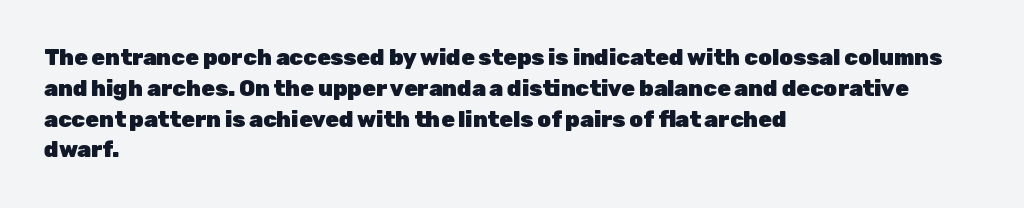
The image shows 22 px bold type, upright; set left-aligned, normal line spacing (1.4x), normal letter spacing, not underlined.
